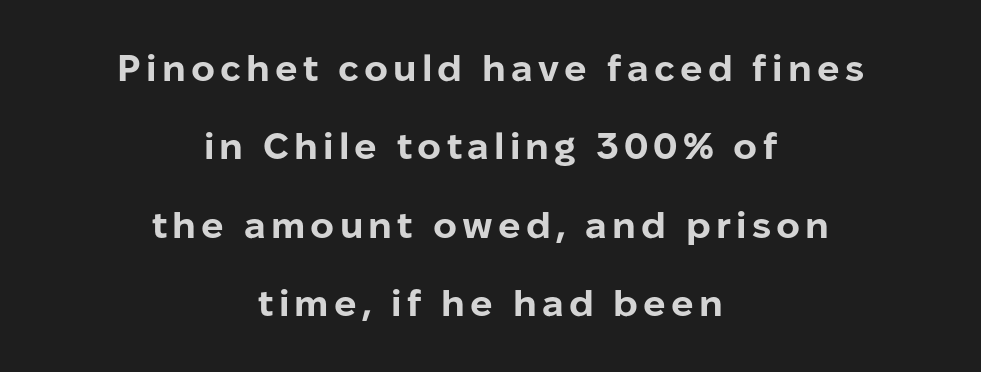
The image shows 37 px bold sans-serif type, upright; set centered, loose line spacing (2.12x), not underlined; low stroke contrast and a medium x-height.
